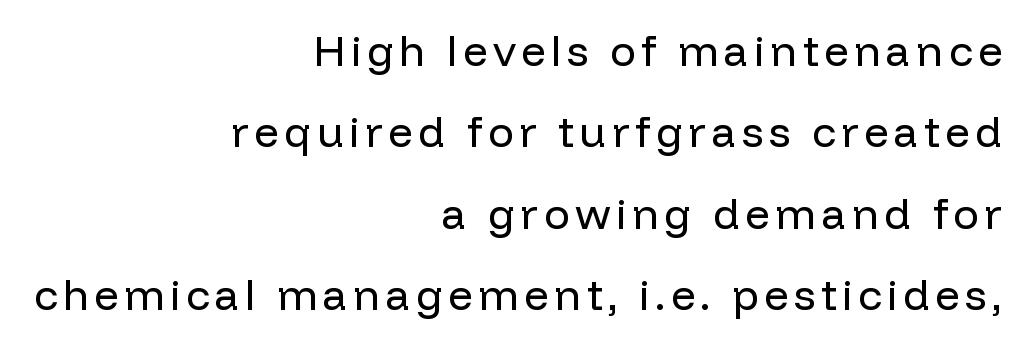
Q: Is the text bold? A: No.
Q: Is the text italic (slanted)? A: No, it is upright.
Q: Is the typeface a serif or a sans-serif typeface? A: Sans-serif.
Q: Is the text underlined? A: No.
Q: How is the paragraph aligned? A: Right-aligned.
Q: Width (condensed, normal, or wide)? A: Normal.
Q: Stroke contrast? A: Low.
Q: x-height? A: Medium.
Q: Monospaced? A: No.
